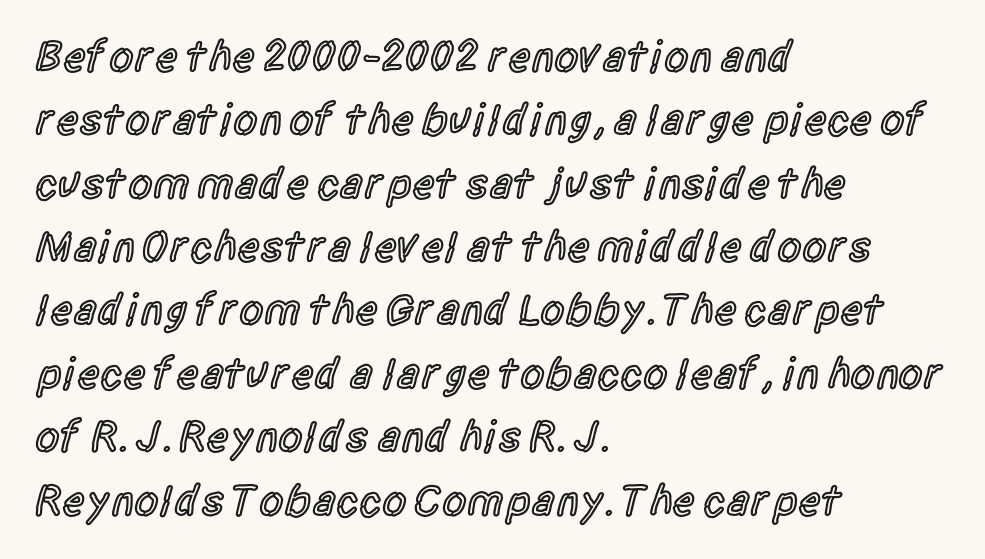
Stems and bowls a touch heavier than normal — semibold. Serifs: no, the terminals of the letterforms are clean. Each word holds together tightly as a unit, with standard inter-letter gaps. Teacher's note: observe the even left margin — that is flush-left alignment.
